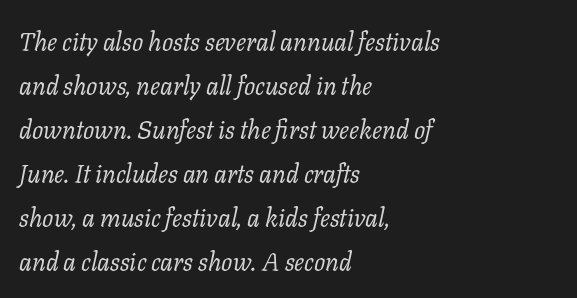
{"italic": "yes", "lean": "right", "slant_degrees": 11, "bold": "no", "underline": "no", "align": "left", "line_spacing_ratio": 1.76, "letter_spacing": "normal", "letter_spacing_em": 0.0, "glyph_px": 25}
